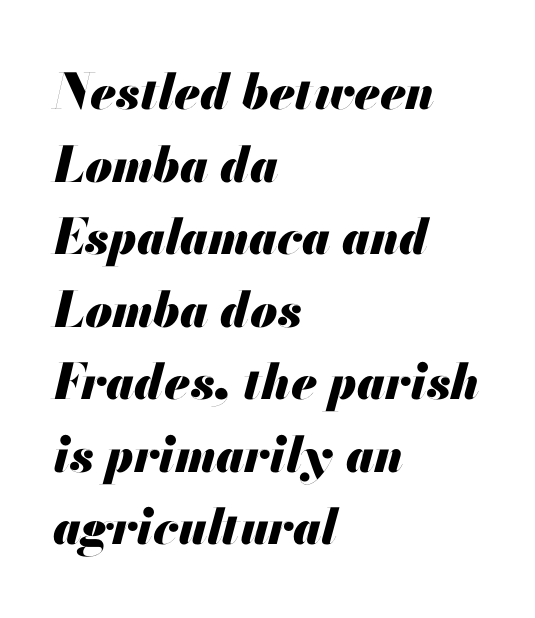
{"italic": "yes", "lean": "right", "slant_degrees": 13, "bold": "yes", "weight": "heavy", "width": "normal", "stroke_contrast": "medium", "x_height": "small", "monospaced": "no", "underline": "no", "align": "left", "line_spacing": "normal", "line_spacing_ratio": 1.48, "letter_spacing": "normal", "letter_spacing_em": 0.0, "glyph_px": 49}
